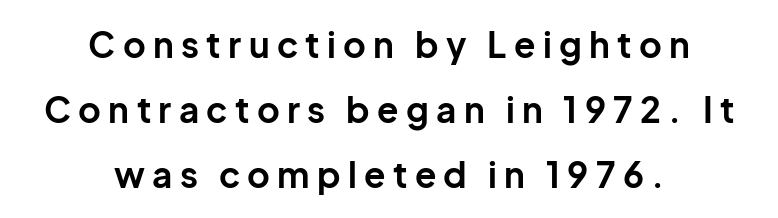
{"serif": "no", "italic": "no", "bold": "yes", "weight": "bold", "width": "normal", "stroke_contrast": "low", "x_height": "medium", "monospaced": "no", "underline": "no", "align": "center", "line_spacing_ratio": 1.86, "letter_spacing": "wide", "letter_spacing_em": 0.21, "glyph_px": 35}
